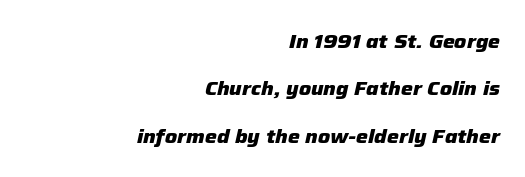
{"italic": "yes", "lean": "right", "slant_degrees": 12, "bold": "yes", "underline": "no", "align": "right", "line_spacing": "loose", "line_spacing_ratio": 2.37, "letter_spacing": "normal", "letter_spacing_em": 0.0, "glyph_px": 20}
